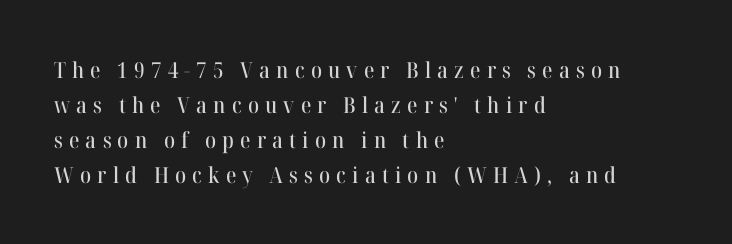
{"italic": "no", "underline": "no", "align": "left", "line_spacing": "normal", "line_spacing_ratio": 1.59, "letter_spacing": "wide", "letter_spacing_em": 0.28, "glyph_px": 22}
